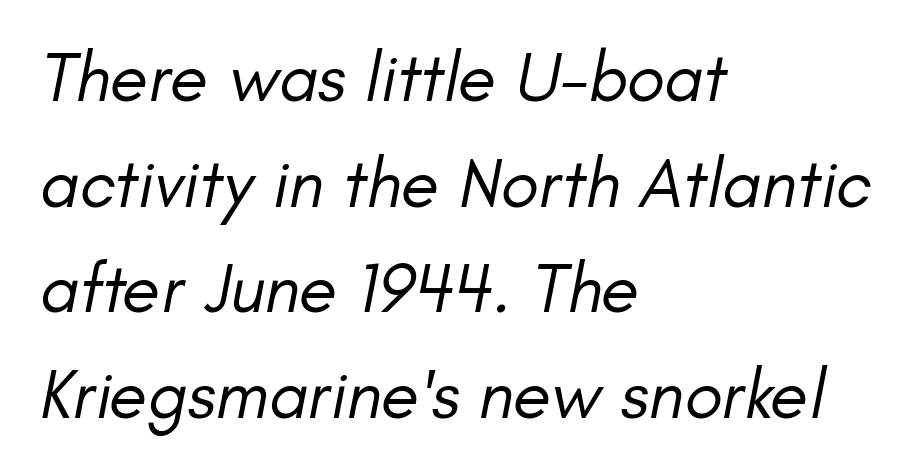
The image shows 70 px regular-weight type, italic (leaning right); set left-aligned, normal line spacing (1.51x), normal letter spacing, not underlined; low stroke contrast and a small x-height.
